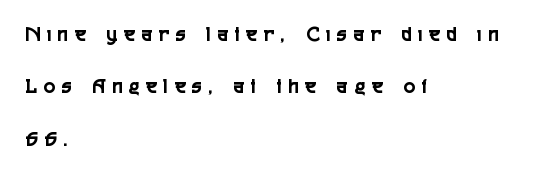
{"italic": "no", "underline": "no", "align": "left", "line_spacing": "loose", "line_spacing_ratio": 2.38, "letter_spacing": "wide", "letter_spacing_em": 0.31, "glyph_px": 22}
